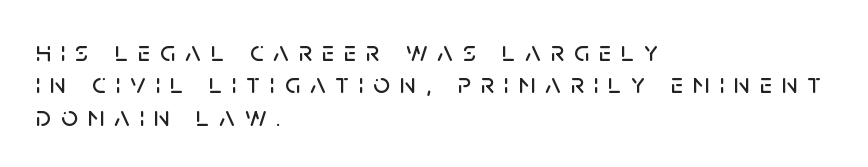
The image shows 29 px sans-serif type, upright; set left-aligned, tight line spacing (1.12x), unusually wide letter spacing (+0.34 em), not underlined; low stroke contrast and a large x-height.
